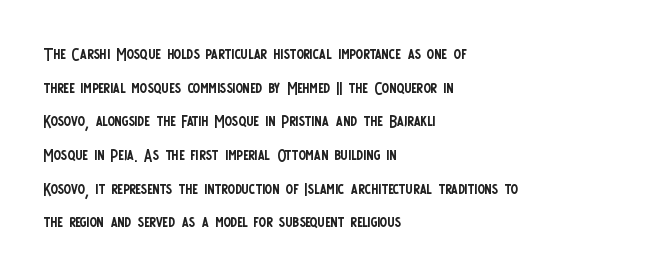
{"italic": "no", "bold": "no", "underline": "no", "align": "left", "line_spacing": "normal", "line_spacing_ratio": 1.53, "letter_spacing": "normal", "letter_spacing_em": 0.0, "glyph_px": 22}
